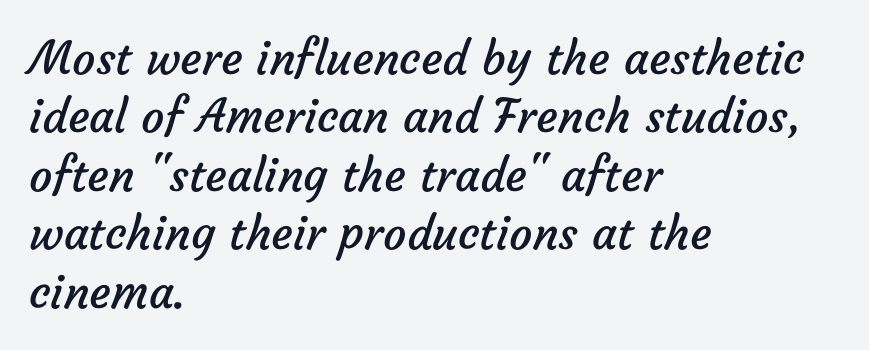
The image shows 46 px regular-weight sans-serif type; set left-aligned, normal line spacing (1.27x), normal letter spacing, not underlined; low stroke contrast and a medium x-height.
